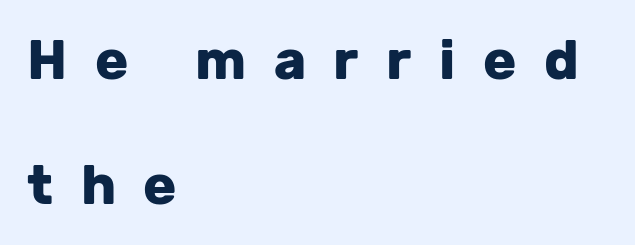
Q: Is the text bold? A: Yes.
Q: Is the text italic (slanted)? A: No, it is upright.
Q: Is the typeface a serif or a sans-serif typeface? A: Sans-serif.
Q: Is the text underlined? A: No.
Q: How is the paragraph aligned? A: Left-aligned.
Q: Is the spacing between letters normal or unusually wide? A: Unusually wide.
Q: Is the spacing between lines tight, normal or loose? A: Loose.
Q: Width (condensed, normal, or wide)? A: Normal.
Q: Stroke contrast? A: Low.
Q: x-height? A: Medium.
Q: Monospaced? A: No.
